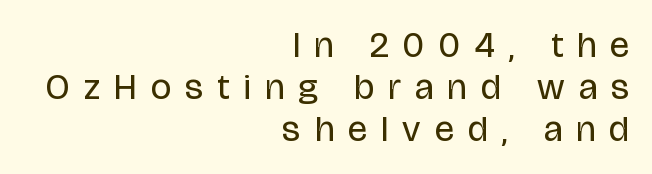
{"serif": "no", "italic": "no", "bold": "no", "weight": "regular", "width": "condensed", "stroke_contrast": "low", "x_height": "large", "monospaced": "no", "underline": "no", "align": "right", "line_spacing_ratio": 1.16, "letter_spacing": "wide", "letter_spacing_em": 0.4, "glyph_px": 36}
